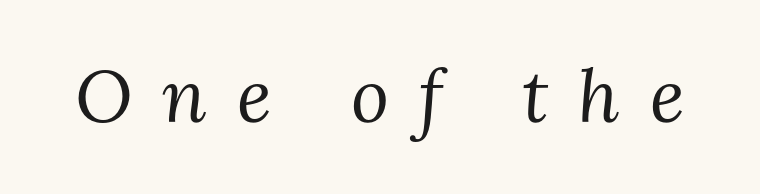
{"serif": "yes", "italic": "yes", "lean": "right", "slant_degrees": 3, "bold": "no", "weight": "regular", "width": "normal", "stroke_contrast": "medium", "x_height": "medium", "monospaced": "no", "underline": "no", "letter_spacing": "wide", "letter_spacing_em": 0.41, "glyph_px": 73}
